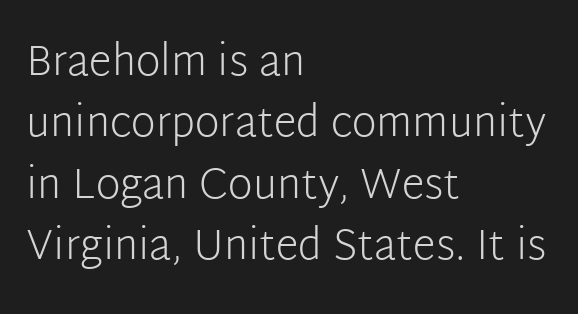
{"serif": "no", "italic": "no", "bold": "no", "weight": "light", "width": "normal", "stroke_contrast": "low", "x_height": "medium", "monospaced": "no", "underline": "no", "align": "left", "line_spacing": "normal", "line_spacing_ratio": 1.46, "letter_spacing": "normal", "letter_spacing_em": 0.0, "glyph_px": 42}
